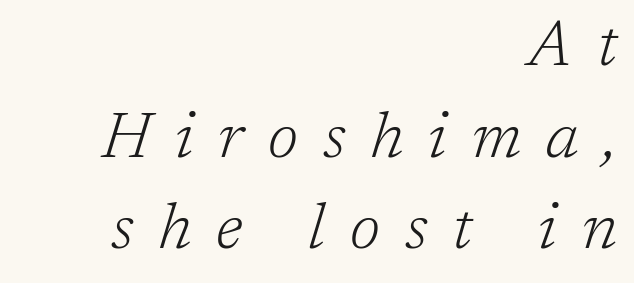
{"serif": "yes", "italic": "yes", "lean": "right", "slant_degrees": 17, "bold": "no", "weight": "light", "width": "normal", "stroke_contrast": "low", "x_height": "medium", "monospaced": "no", "underline": "no", "align": "right", "line_spacing": "normal", "line_spacing_ratio": 1.43, "letter_spacing": "wide", "letter_spacing_em": 0.39, "glyph_px": 64}
